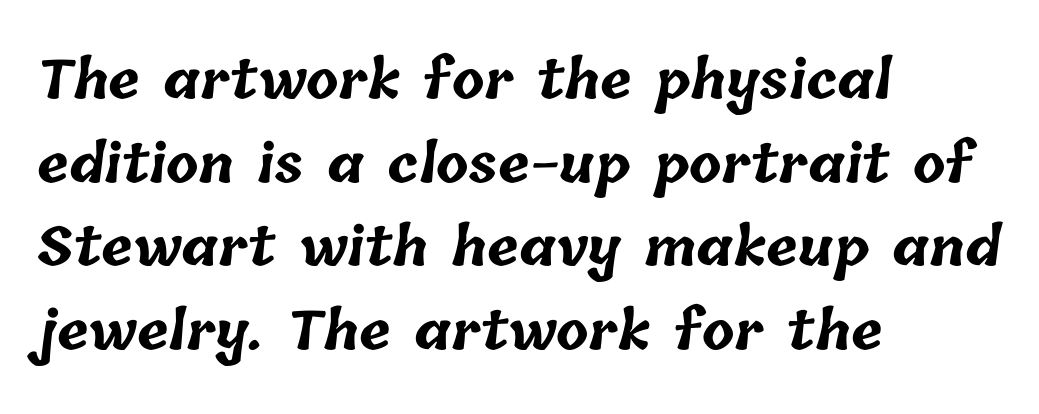
The image shows 53 px bold type; set left-aligned, normal line spacing (1.58x), normal letter spacing, not underlined; low stroke contrast and a medium x-height.
